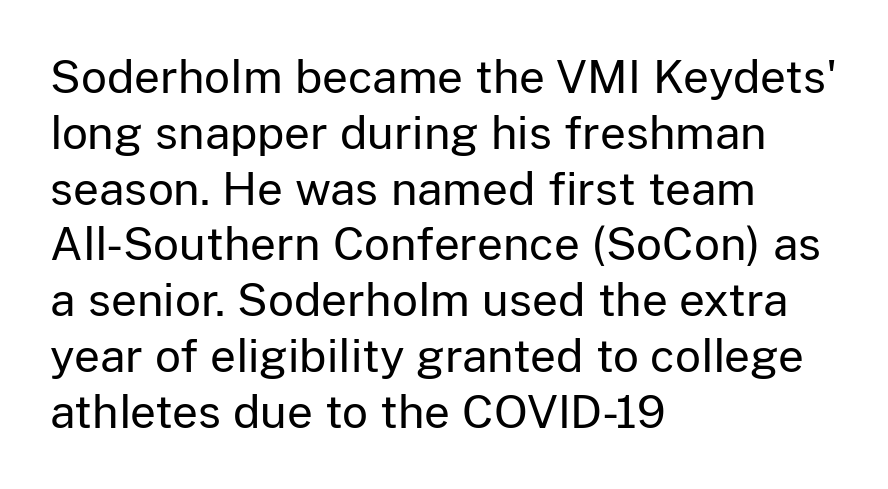
The image shows 45 px regular-weight sans-serif type, upright; set left-aligned, line spacing 1.24x, normal letter spacing, not underlined; low stroke contrast and a medium x-height.
